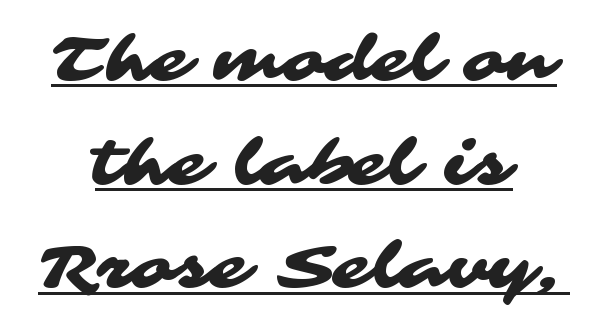
A student would call this center alignment; a typographer would say set centered. Compared with undecorated copy, this sample adds a rule below the words. You could call the tracking neutral — neither tight nor loose. The vertical gap from one line to the next is medium.
